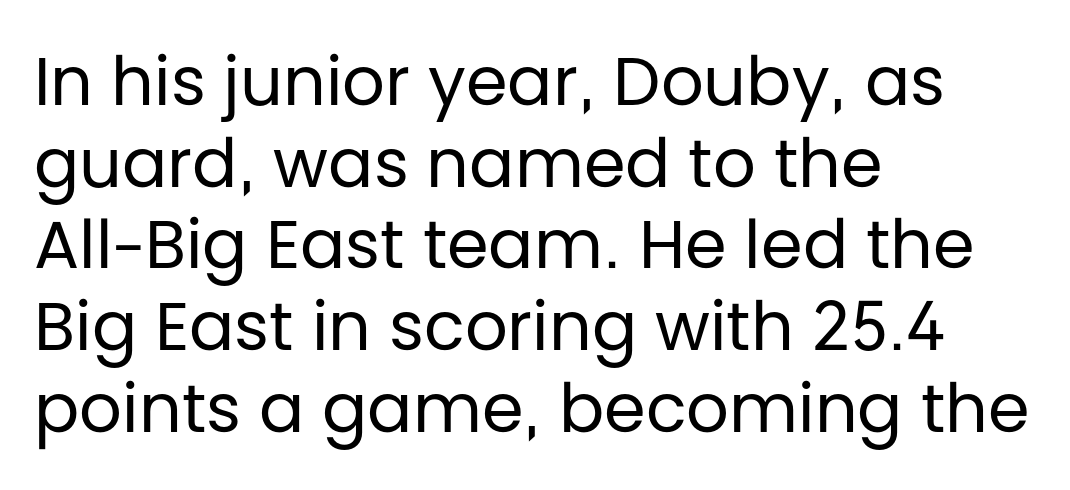
This reads as an unemphasized weight, regular at the heaviest. No extra tracking has been applied to these lines. Font category for this specimen: sans-serif. It's the straight-up-and-down kind of type. Horizontal alignment here is leftward, the default for most running prose. The rendering uses natural spacing where letterforms have individual widths.
